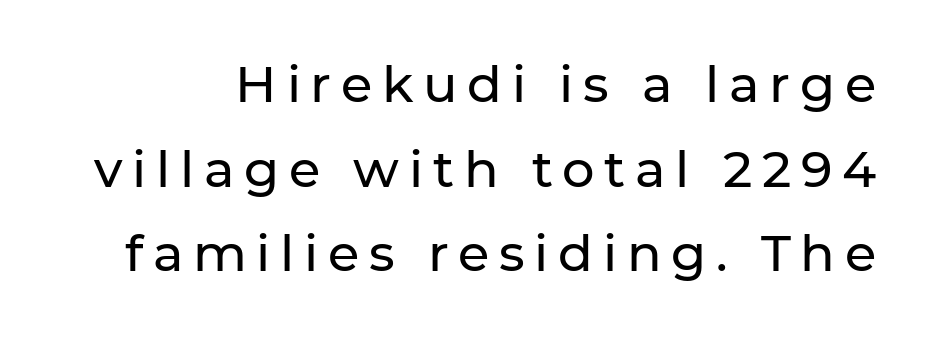
Q: Is the text italic (slanted)? A: No, it is upright.
Q: Is the typeface a serif or a sans-serif typeface? A: Sans-serif.
Q: Is the text underlined? A: No.
Q: Is the spacing between lines tight, normal or loose? A: Normal.
Q: Width (condensed, normal, or wide)? A: Normal.
Q: Stroke contrast? A: Low.
Q: x-height? A: Medium.
Q: Monospaced? A: No.
